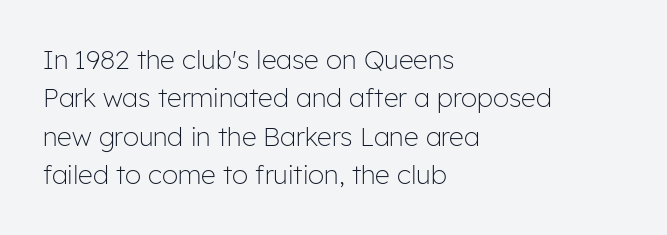
The image shows 26 px text type, upright; set left-aligned, normal line spacing (1.48x), normal letter spacing, not underlined.
